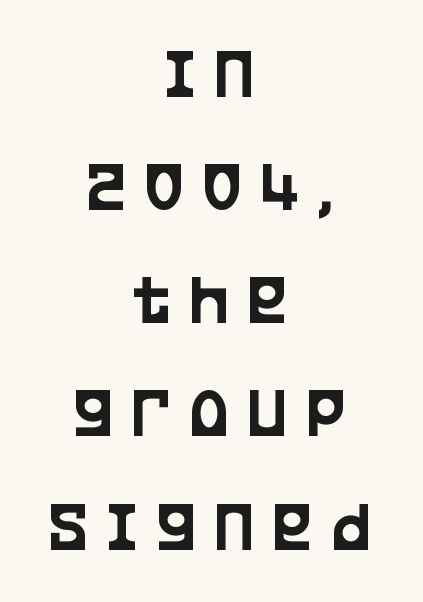
The image shows 73 px condensed sans-serif type, upright; set centered, normal line spacing (1.55x), unusually wide letter spacing (+0.27 em), not underlined; low stroke contrast and a large x-height.
